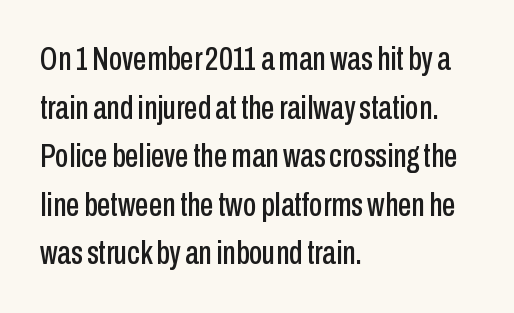
The image shows 34 px condensed sans-serif type, upright; set left-aligned, normal line spacing (1.43x), normal letter spacing, not underlined; low stroke contrast and a medium x-height.
